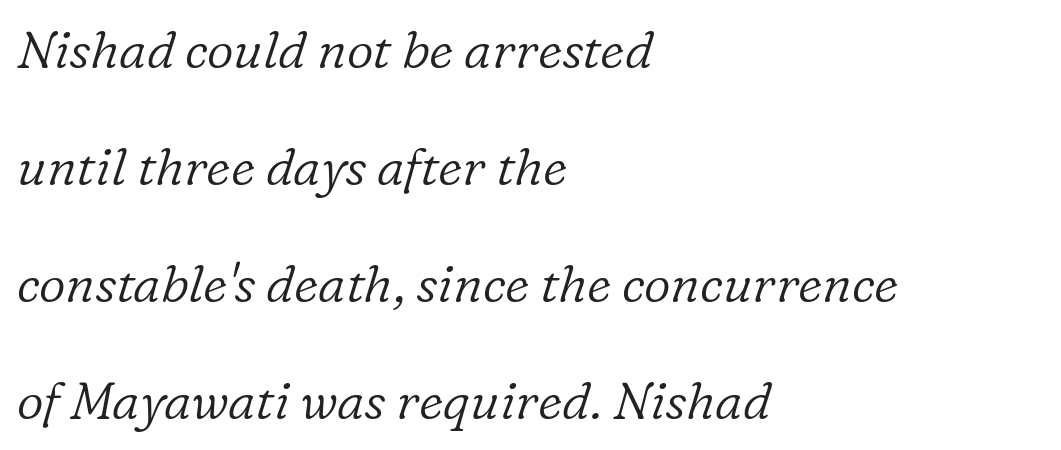
A typesetter would mark this as italic. The zone under the glyphs is completely vacant. The rendering shows small feet on the letterforms — a serif design. No heavy texture on the line: the type isn't bold.
